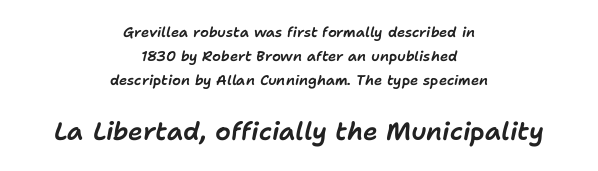
Q: Is the text italic (slanted)? A: Yes, it leans right by about 11 degrees.
Q: Is the text underlined? A: No.
Q: How is the paragraph aligned? A: Centered.
Q: Is the spacing between letters normal or unusually wide? A: Normal.
Q: Which block of text is set in a larger size, the first (top) or the second (bottom)? A: The second (bottom) one.
